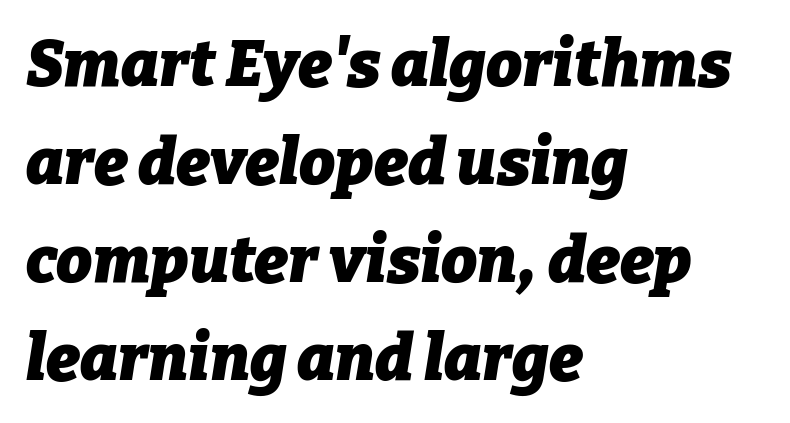
Q: Is the text bold? A: Yes.
Q: Is the text italic (slanted)? A: Yes, it leans right by about 9 degrees.
Q: Is the text underlined? A: No.
Q: How is the paragraph aligned? A: Left-aligned.
Q: Is the spacing between letters normal or unusually wide? A: Normal.
Q: Is the spacing between lines tight, normal or loose? A: Normal.
Q: Width (condensed, normal, or wide)? A: Normal.
Q: Stroke contrast? A: Low.
Q: x-height? A: Medium.
Q: Monospaced? A: No.
